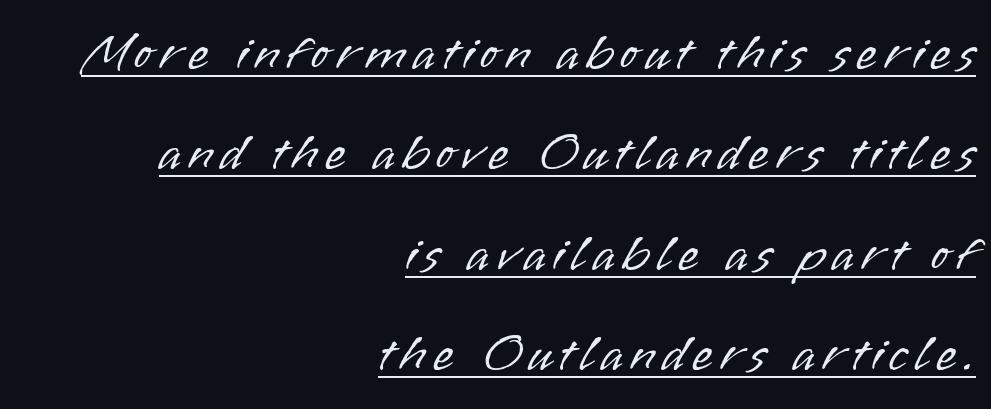
Q: Is the text bold? A: No.
Q: Is the text italic (slanted)? A: Yes.
Q: Is the typeface a serif or a sans-serif typeface? A: Sans-serif.
Q: Is the text underlined? A: Yes.
Q: How is the paragraph aligned? A: Right-aligned.
Q: Width (condensed, normal, or wide)? A: Normal.
Q: Stroke contrast? A: Low.
Q: x-height? A: Small.
Q: Monospaced? A: No.
